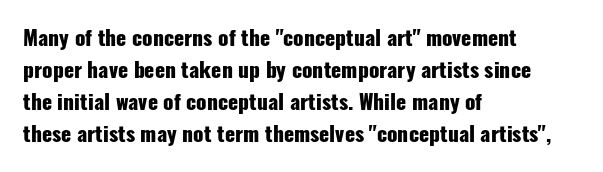
Q: Is the text bold? A: Yes.
Q: Is the text italic (slanted)? A: No, it is upright.
Q: Is the text underlined? A: No.
Q: How is the paragraph aligned? A: Left-aligned.
Q: Is the spacing between letters normal or unusually wide? A: Normal.
Q: Is the spacing between lines tight, normal or loose? A: Normal.
